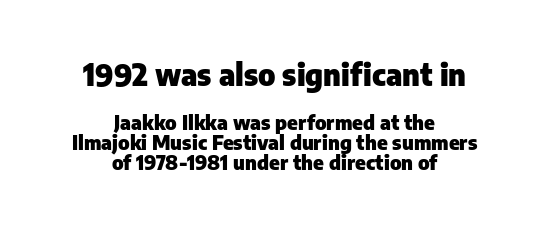
The image shows 30 px heavy sans-serif type, upright; set centered, tight line spacing (1.0x), normal letter spacing, not underlined; the first (top) block is 1.5x larger; low stroke contrast and a medium x-height.
